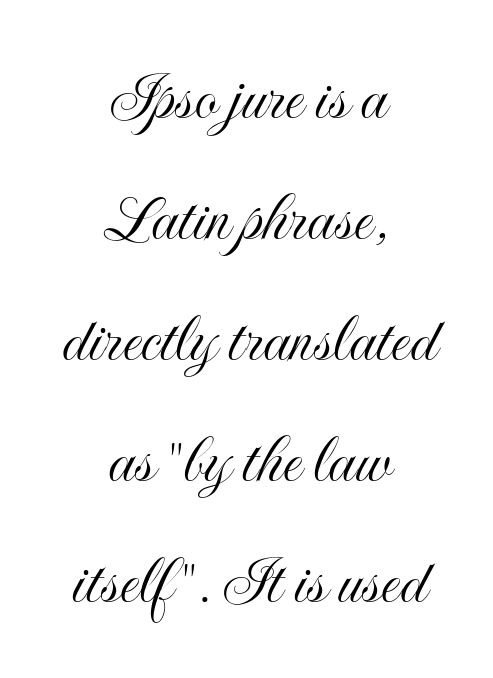
Short and long lines alike share a common midpoint. The passage shown stacks its lines at a standard gap. The type is set solid horizontally, with unmodified tracking.
